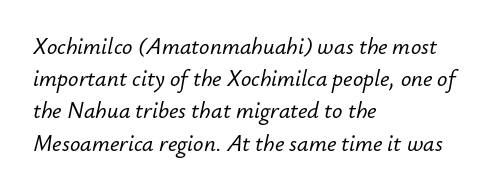
Horizontally, the lines are justified to the leading edge only. Letter spacing: default. The passage shown stacks its lines at a standard gap. Every character sits at an angle, as italics do.
